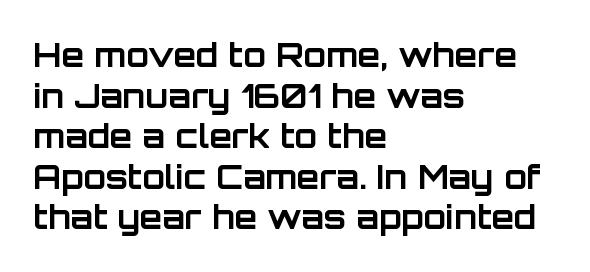
Q: Is the text bold? A: Yes.
Q: Is the text italic (slanted)? A: No, it is upright.
Q: Is the typeface a serif or a sans-serif typeface? A: Sans-serif.
Q: Is the text underlined? A: No.
Q: How is the paragraph aligned? A: Left-aligned.
Q: Is the spacing between letters normal or unusually wide? A: Normal.
Q: Width (condensed, normal, or wide)? A: Normal.
Q: Stroke contrast? A: Low.
Q: x-height? A: Large.
Q: Monospaced? A: No.
